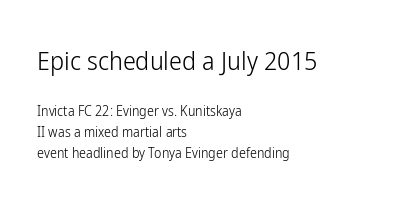
Q: Is the text bold? A: No.
Q: Is the text italic (slanted)? A: No, it is upright.
Q: Is the text underlined? A: No.
Q: How is the paragraph aligned? A: Left-aligned.
Q: Is the spacing between letters normal or unusually wide? A: Normal.
Q: Is the spacing between lines tight, normal or loose? A: Normal.
Q: Which block of text is set in a larger size, the first (top) or the second (bottom)? A: The first (top) one.
